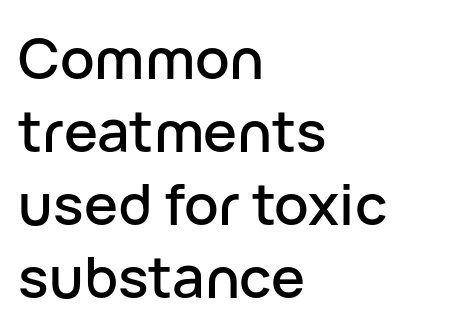
Q: Is the text italic (slanted)? A: No, it is upright.
Q: Is the typeface a serif or a sans-serif typeface? A: Sans-serif.
Q: Is the text underlined? A: No.
Q: How is the paragraph aligned? A: Left-aligned.
Q: Is the spacing between letters normal or unusually wide? A: Normal.
Q: Is the spacing between lines tight, normal or loose? A: Normal.
Q: Width (condensed, normal, or wide)? A: Normal.
Q: Stroke contrast? A: Low.
Q: x-height? A: Medium.
Q: Monospaced? A: No.
